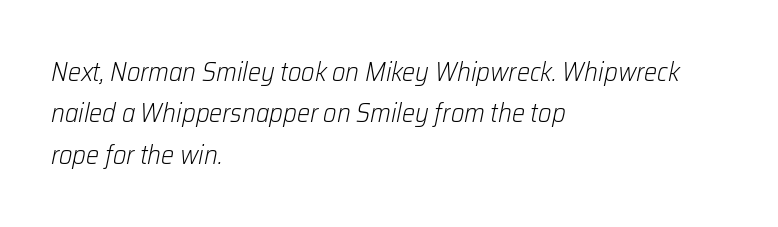
Horizontal bands of white between lines are of average thickness. The space directly below the letters is spotless. Between one letter and the next there's only the usual sliver of space. Characters are canted at an angle relative to the baseline's perpendicular. The weight tops out at a normal text grade. Reading down the block, your eye returns to a fixed left position each line.
